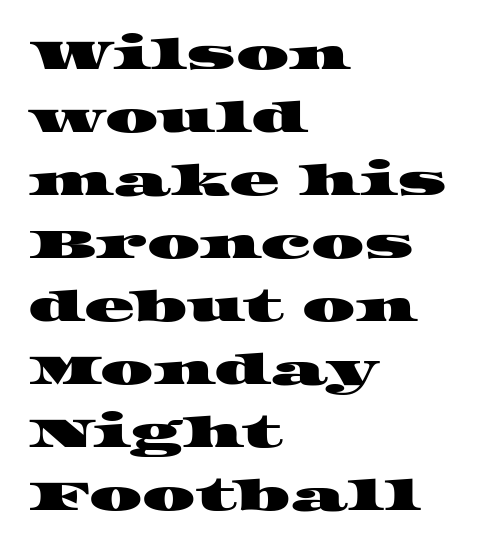
Q: Is the typeface a serif or a sans-serif typeface? A: Serif.
Q: Is the text underlined? A: No.
Q: How is the paragraph aligned? A: Left-aligned.
Q: Is the spacing between letters normal or unusually wide? A: Normal.
Q: Is the spacing between lines tight, normal or loose? A: Normal.
Q: Width (condensed, normal, or wide)? A: Wide.
Q: Stroke contrast? A: High.
Q: x-height? A: Large.
Q: Monospaced? A: No.
